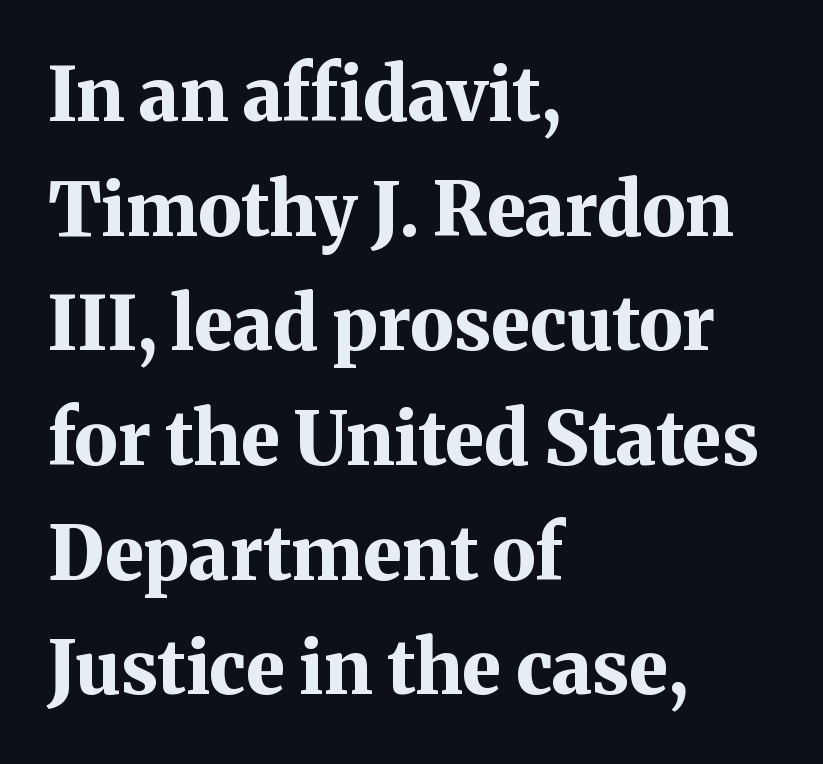
{"serif": "yes", "italic": "no", "bold": "yes", "weight": "bold", "width": "normal", "stroke_contrast": "medium", "x_height": "medium", "monospaced": "no", "underline": "no", "align": "left", "line_spacing": "normal", "line_spacing_ratio": 1.55, "letter_spacing": "normal", "letter_spacing_em": 0.0, "glyph_px": 74}
